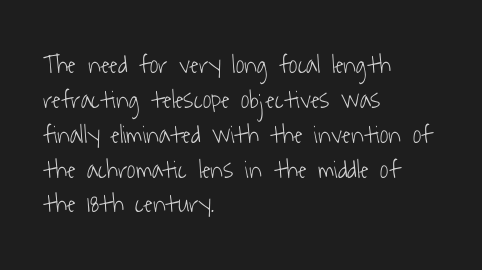
{"bold": "no", "underline": "no", "align": "left", "line_spacing": "normal", "line_spacing_ratio": 1.34, "letter_spacing": "normal", "letter_spacing_em": 0.0, "glyph_px": 26}
